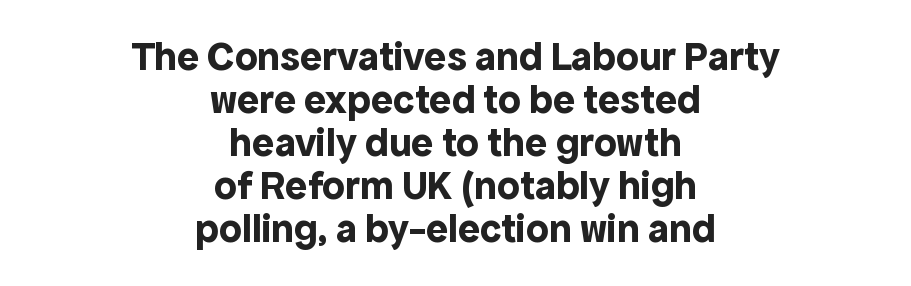
Q: Is the text bold? A: Yes.
Q: Is the text italic (slanted)? A: No, it is upright.
Q: Is the typeface a serif or a sans-serif typeface? A: Sans-serif.
Q: Is the text underlined? A: No.
Q: How is the paragraph aligned? A: Centered.
Q: Is the spacing between letters normal or unusually wide? A: Normal.
Q: Is the spacing between lines tight, normal or loose? A: Tight.
Q: Width (condensed, normal, or wide)? A: Normal.
Q: x-height? A: Medium.
Q: Monospaced? A: No.
